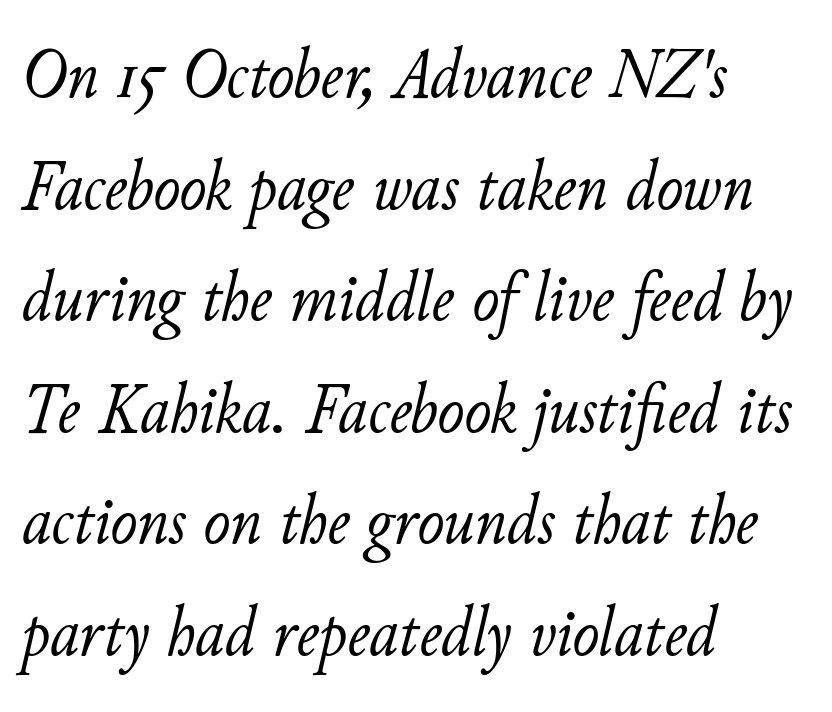
The face used here is rendered with its standard letterfit. The lines in this sample share a left origin and differ only in where they stop. The text carries the slant typical of an italic or oblique font. Unmarked baselines from the first word to the last. Heft: none added — not bold.
